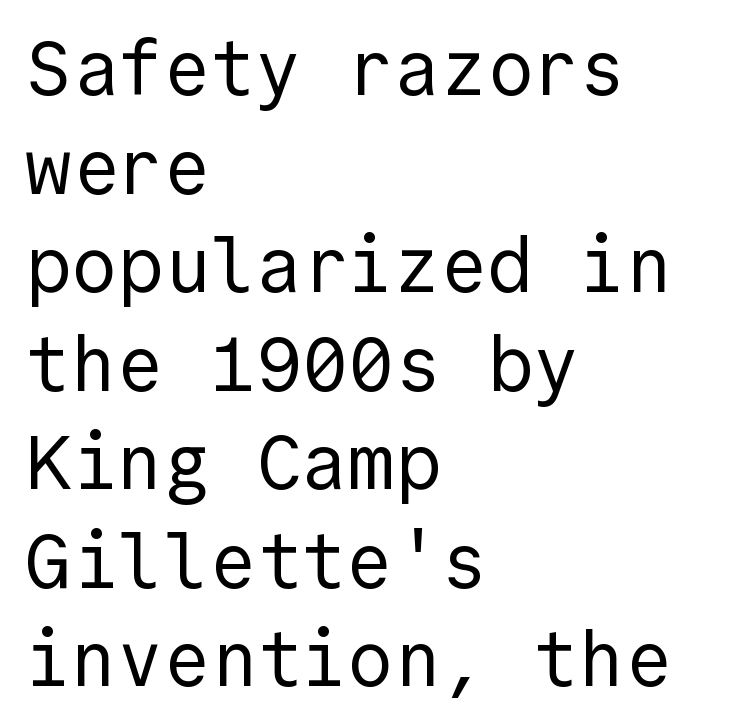
No italicization has been applied; the sample stays upright. This sample is left-justified, so line endings fall wherever the words run out. Does the leading feel generous? No, just average. You can tell from the bare stems that sans-serif type was used. Beneath every word, the page is bare. Caption: standard tracking, unaltered.
